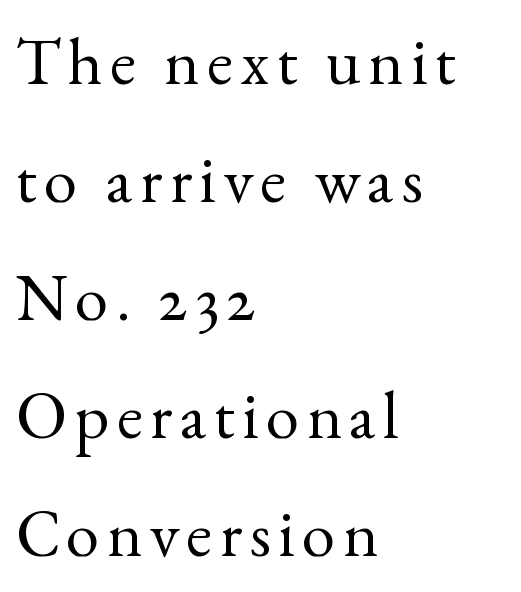
Line beginnings align vertically; line endings do not. Characters remain perfectly vertical along every line. Glance below the letters and you will spot only blank space. Think of a printed novel: that variable character pitch is what you see here. The letters look calm and open, with moderate or lighter stems. The font family rendered here belongs to the serif group.
